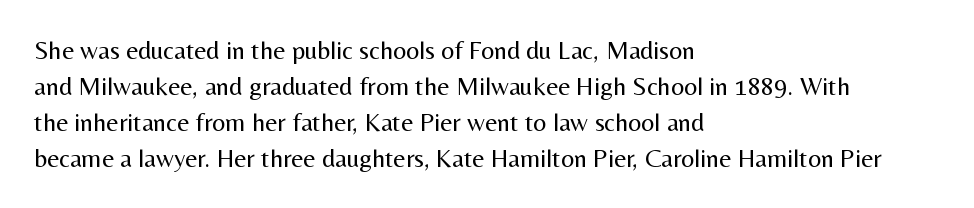
Teacher's note: observe the even left margin — that is flush-left alignment. Students, note that the glyphs here touch the page at normal intervals. Do the letters lean? They stand straight. Descenders hang freely into open space. Stem width sits at or under what a default text font uses.
